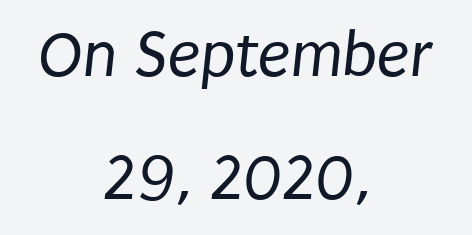
{"serif": "no", "bold": "no", "weight": "regular", "width": "condensed", "stroke_contrast": "low", "x_height": "large", "monospaced": "no", "underline": "no", "align": "center", "line_spacing_ratio": 1.84, "letter_spacing": "normal", "letter_spacing_em": 0.0, "glyph_px": 67}
